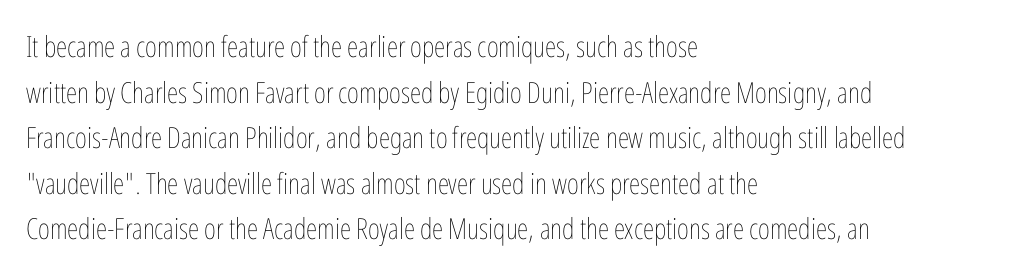
Q: Is the text bold? A: No.
Q: Is the text italic (slanted)? A: No, it is upright.
Q: Is the text underlined? A: No.
Q: How is the paragraph aligned? A: Left-aligned.
Q: Is the spacing between letters normal or unusually wide? A: Normal.
Q: Is the spacing between lines tight, normal or loose? A: Normal.
Q: Width (condensed, normal, or wide)? A: Condensed.
Q: Stroke contrast? A: Low.
Q: x-height? A: Medium.
Q: Monospaced? A: No.
